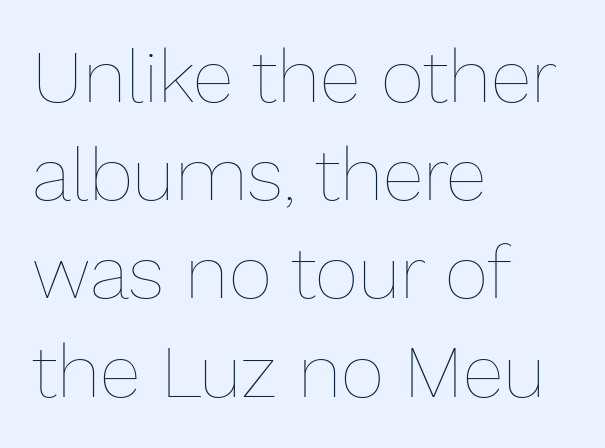
The image shows 75 px thin type, upright; set left-aligned, normal line spacing (1.31x), normal letter spacing, not underlined; low stroke contrast and a medium x-height.
